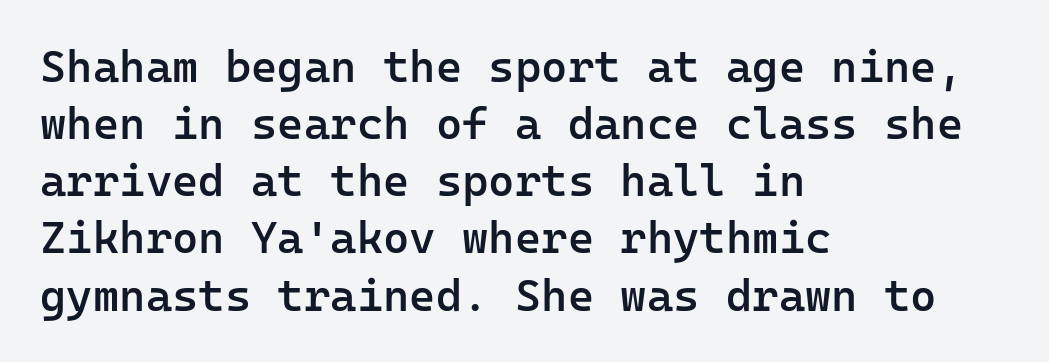
The image shows 45 px semibold sans-serif type, upright, monospaced; set left-aligned, normal line spacing (1.27x), normal letter spacing, not underlined; low stroke contrast and a medium x-height.
